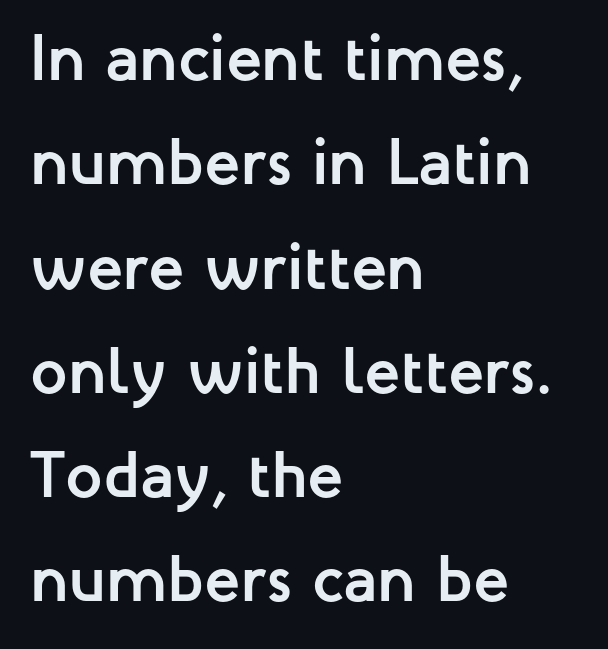
Q: Is the text bold? A: Yes.
Q: Is the text italic (slanted)? A: No, it is upright.
Q: Is the typeface a serif or a sans-serif typeface? A: Sans-serif.
Q: Is the text underlined? A: No.
Q: How is the paragraph aligned? A: Left-aligned.
Q: Is the spacing between letters normal or unusually wide? A: Normal.
Q: Is the spacing between lines tight, normal or loose? A: Normal.
Q: Width (condensed, normal, or wide)? A: Normal.
Q: Stroke contrast? A: Low.
Q: x-height? A: Medium.
Q: Monospaced? A: No.
